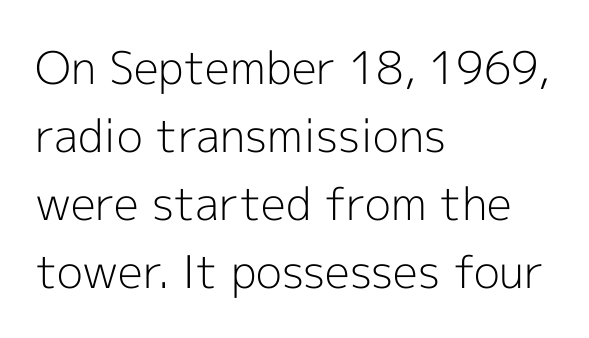
{"serif": "no", "italic": "no", "bold": "no", "weight": "light", "width": "normal", "x_height": "medium", "monospaced": "no", "underline": "no", "align": "left", "line_spacing": "normal", "line_spacing_ratio": 1.51, "letter_spacing": "normal", "letter_spacing_em": 0.0, "glyph_px": 45}
